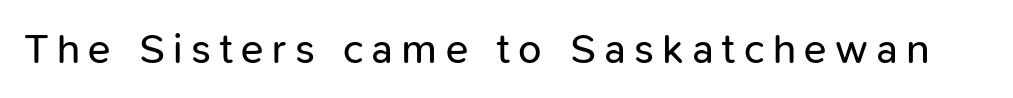
{"serif": "no", "italic": "no", "bold": "no", "weight": "regular", "width": "normal", "stroke_contrast": "low", "x_height": "medium", "monospaced": "no", "underline": "no", "letter_spacing": "wide", "letter_spacing_em": 0.2, "glyph_px": 42}
